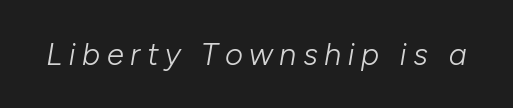
The tracking jumps out immediately: characters are airy and widely separated. Clear beneath every line of the passage. Italic? Definitely — the glyphs are oblique. Proportional: the letters do not fall into vertical columns. The face looks like a standard text weight, possibly lighter.
